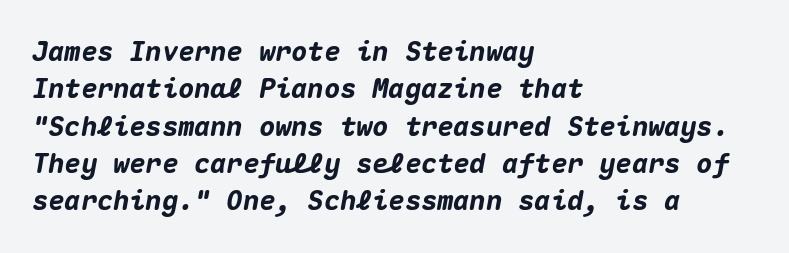
Each new line begins a customary step beneath the previous one. Short and long lines alike share a common starting point at left. Clear beneath every line of the passage. Tall strokes in this sample are angled rather than plumb.
